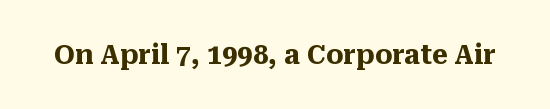
{"italic": "no", "bold": "yes", "underline": "no", "letter_spacing": "normal", "letter_spacing_em": 0.0, "glyph_px": 27}
